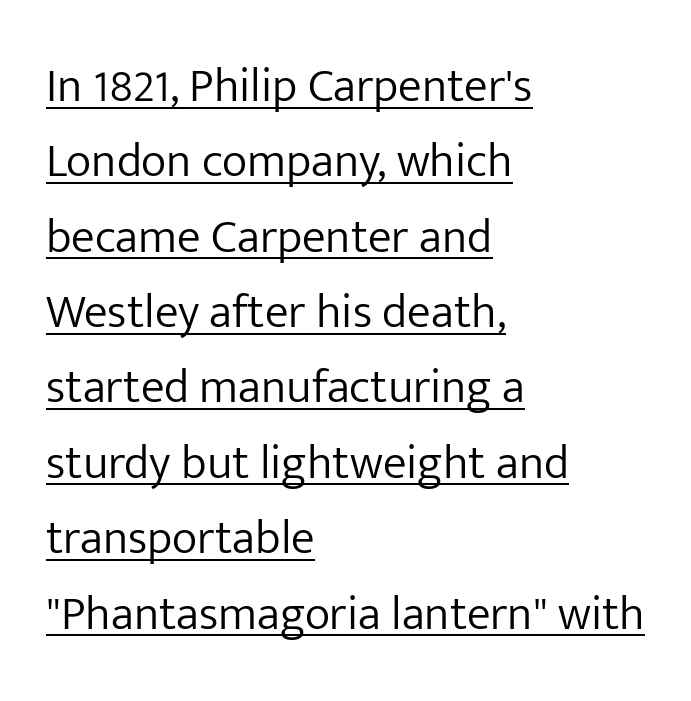
The image shows 48 px light sans-serif type, upright; set left-aligned, normal line spacing (1.57x), normal letter spacing, underlined; low stroke contrast and a medium x-height.
